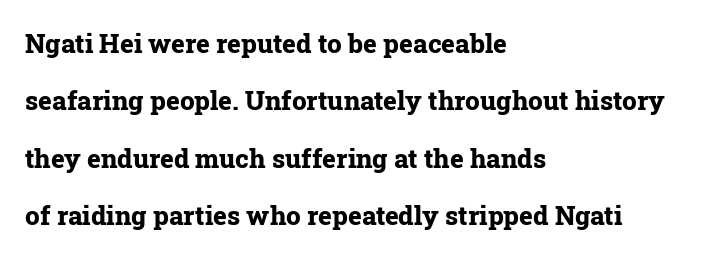
The image shows 26 px bold type, upright; set left-aligned, loose line spacing (2.21x), normal letter spacing, not underlined.
